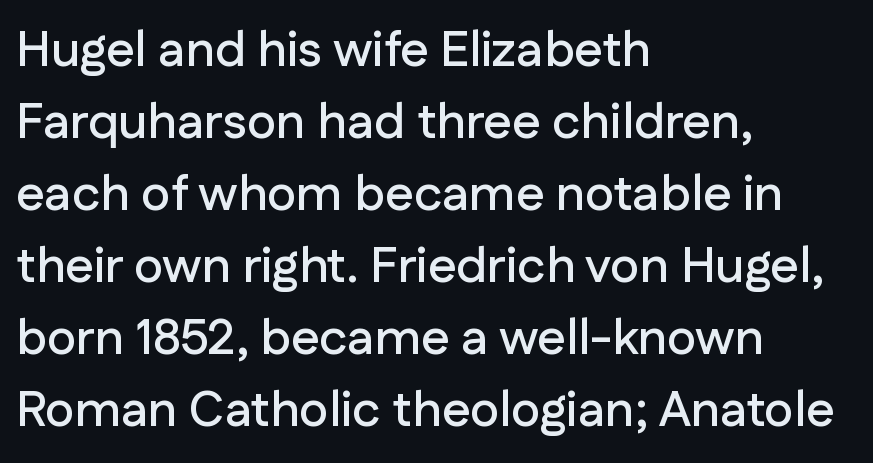
Grotesque or geometric, the face here clearly has no serifs. The zone under the glyphs is completely vacant. What's the leading like? Ordinary, nothing unusual. Each line starts at the same left margin while the right side varies. If you drew a line through each stem, it would be perfectly vertical. Think of a printed novel: that variable character pitch is what you see here.
